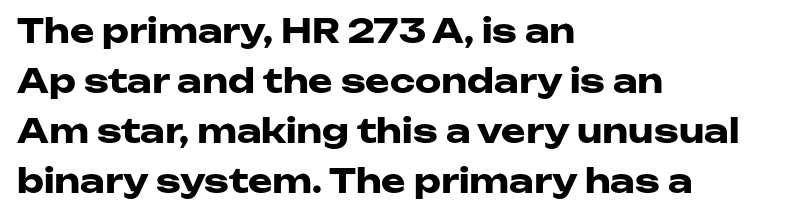
The image shows 33 px heavy, wide sans-serif type, upright; set left-aligned, normal line spacing (1.52x), normal letter spacing, not underlined; low stroke contrast and a medium x-height.
